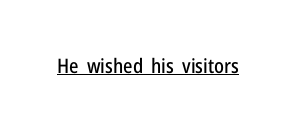
The image shows 20 px text type, upright; set normal letter spacing, underlined.
